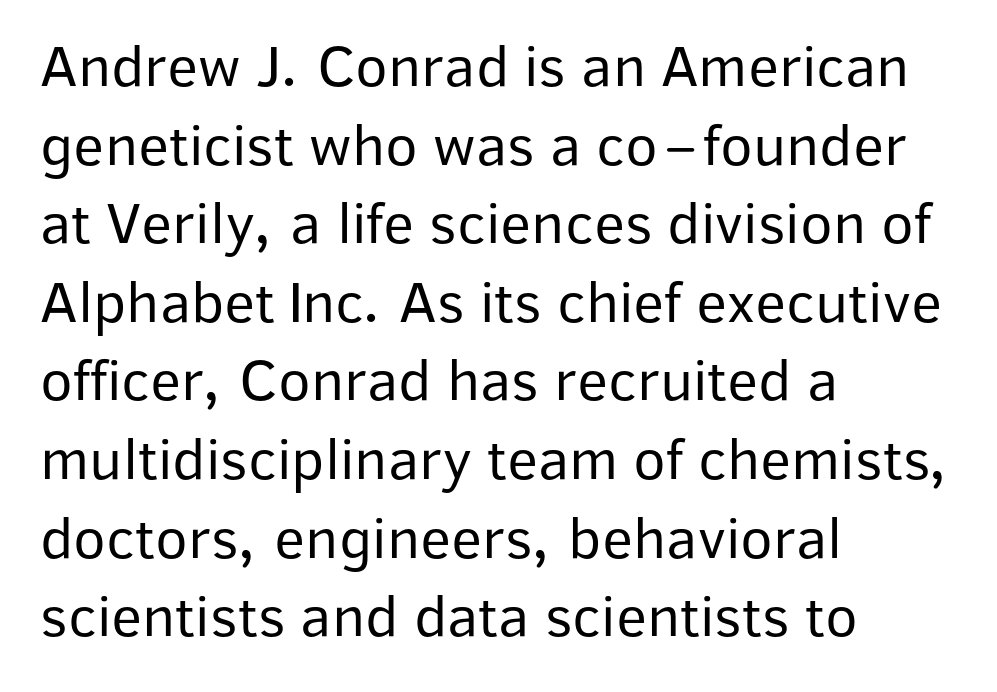
One glance says typical: line gaps are just what's usual. Horizontally, the lines are justified to the leading edge only. If you drew a line through each stem, it would be perfectly vertical. Do the characters align in a grid? No, the font is proportional.
